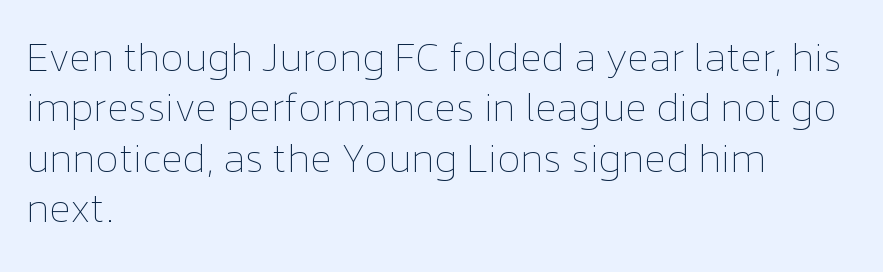
{"italic": "no", "bold": "no", "weight": "thin", "width": "normal", "stroke_contrast": "low", "x_height": "medium", "monospaced": "no", "underline": "no", "align": "left", "line_spacing": "normal", "line_spacing_ratio": 1.26, "letter_spacing": "normal", "letter_spacing_em": 0.0, "glyph_px": 40}
